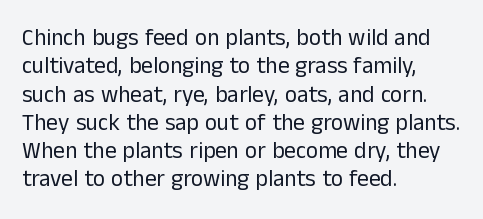
The image shows 23 px text type, upright; set left-aligned, line spacing 1.23x, normal letter spacing, not underlined.
